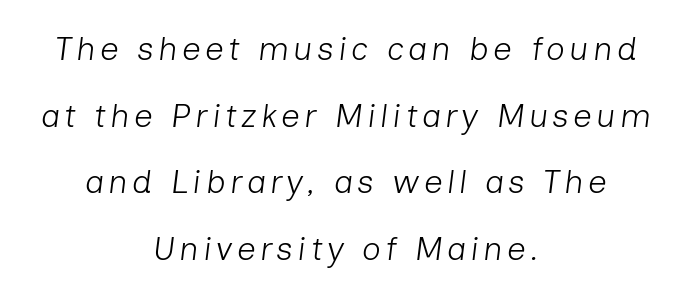
Q: Is the text bold? A: No.
Q: Is the text italic (slanted)? A: Yes, it leans right by about 7 degrees.
Q: Is the text underlined? A: No.
Q: How is the paragraph aligned? A: Centered.
Q: Is the spacing between lines tight, normal or loose? A: Loose.
Q: Width (condensed, normal, or wide)? A: Normal.
Q: Stroke contrast? A: Low.
Q: x-height? A: Medium.
Q: Monospaced? A: No.
